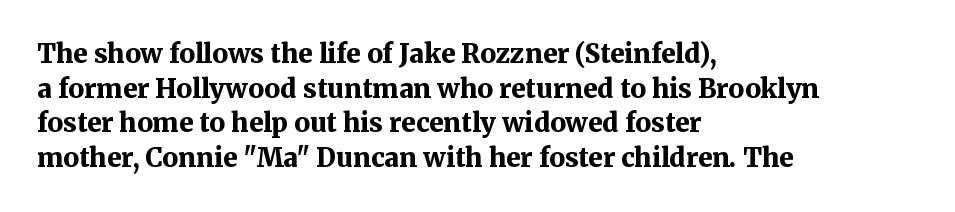
The image shows 26 px bold type, upright; set left-aligned, normal line spacing (1.33x), normal letter spacing, not underlined.
